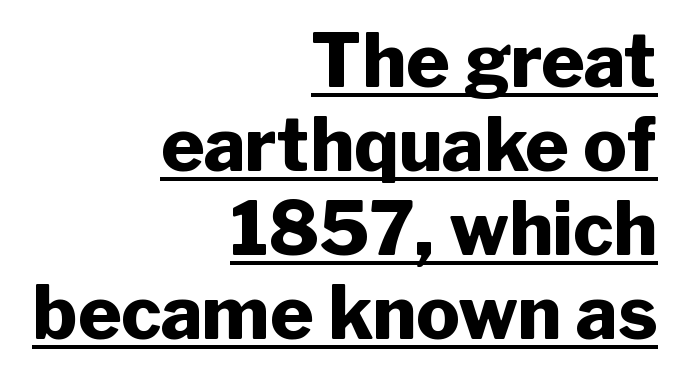
Q: Is the text bold? A: Yes.
Q: Is the text italic (slanted)? A: No, it is upright.
Q: Is the typeface a serif or a sans-serif typeface? A: Sans-serif.
Q: Is the text underlined? A: Yes.
Q: How is the paragraph aligned? A: Right-aligned.
Q: Is the spacing between letters normal or unusually wide? A: Normal.
Q: Is the spacing between lines tight, normal or loose? A: Tight.
Q: Width (condensed, normal, or wide)? A: Normal.
Q: Stroke contrast? A: Low.
Q: x-height? A: Medium.
Q: Monospaced? A: No.
